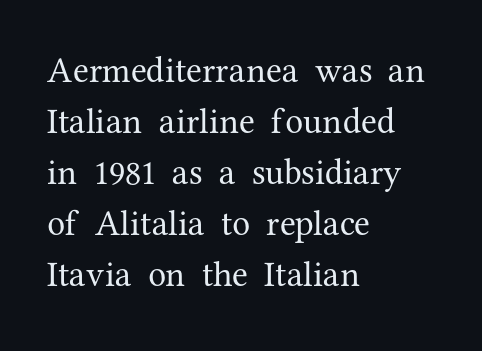
{"serif": "yes", "italic": "no", "bold": "no", "weight": "regular", "width": "normal", "stroke_contrast": "medium", "x_height": "medium", "monospaced": "no", "underline": "no", "align": "left", "line_spacing": "normal", "line_spacing_ratio": 1.42, "letter_spacing": "normal", "letter_spacing_em": 0.0, "glyph_px": 36}
